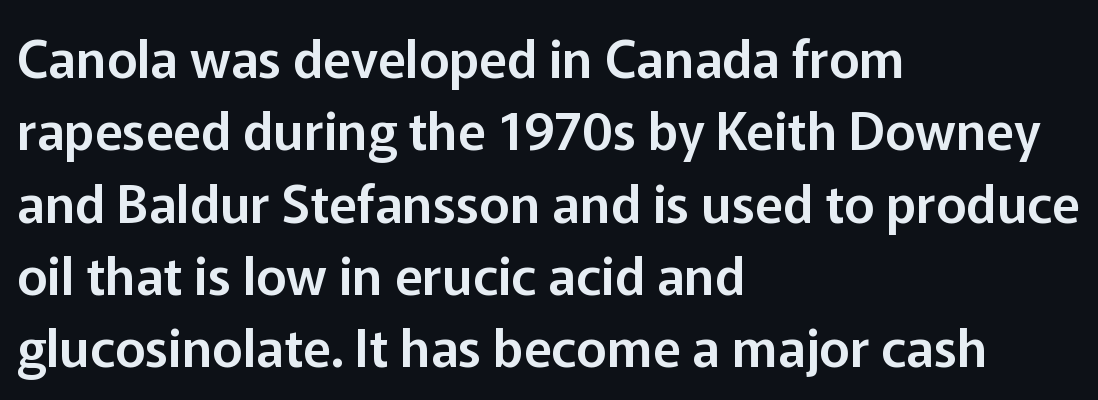
{"serif": "no", "italic": "no", "width": "normal", "stroke_contrast": "low", "x_height": "medium", "monospaced": "no", "underline": "no", "align": "left", "line_spacing": "normal", "line_spacing_ratio": 1.39, "letter_spacing": "normal", "letter_spacing_em": 0.0, "glyph_px": 52}
